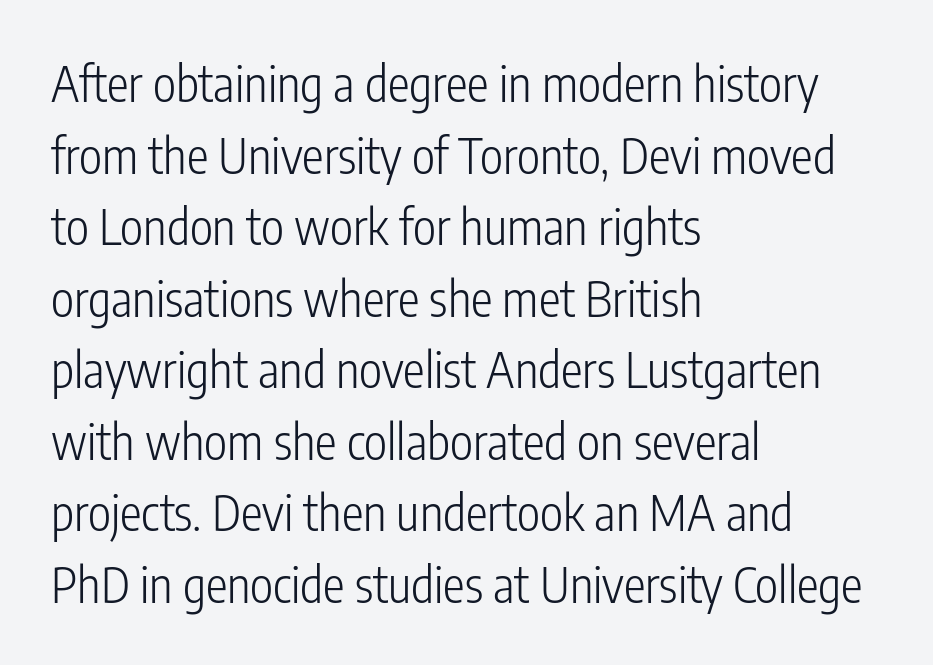
These glyphs show unthickened strokes, regular width or finer. Notice how the stems are strictly vertical — no italics here. Each word holds together tightly as a unit, with standard inter-letter gaps. The letters carry no serifs — their stems end cleanly without finishing strokes.
